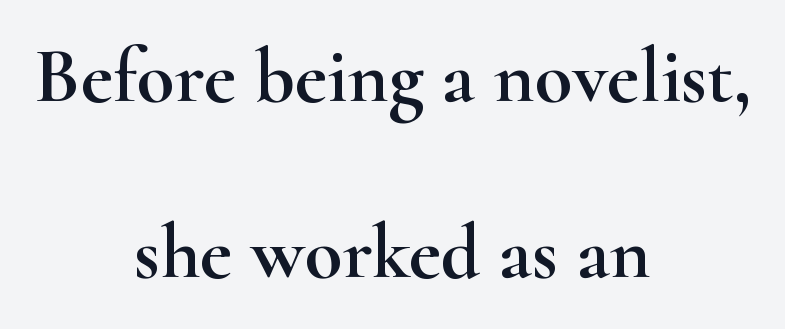
The image shows 78 px wide serif type, upright; set centered, loose line spacing (2.26x), normal letter spacing, not underlined; high stroke contrast and a small x-height.
